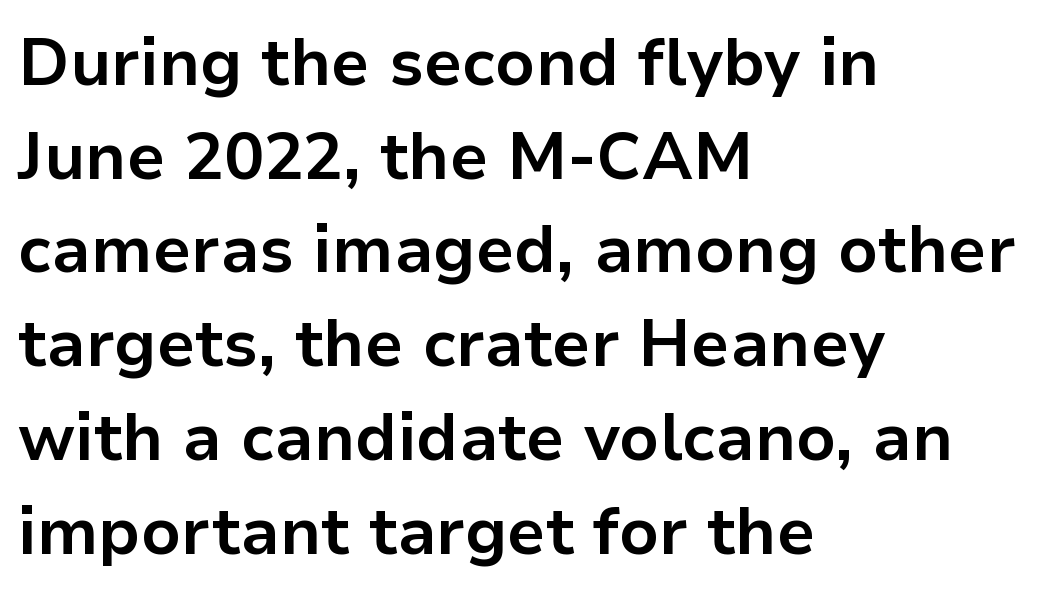
The image shows 66 px bold sans-serif type, upright; set left-aligned, normal line spacing (1.42x), normal letter spacing, not underlined; low stroke contrast and a medium x-height.
